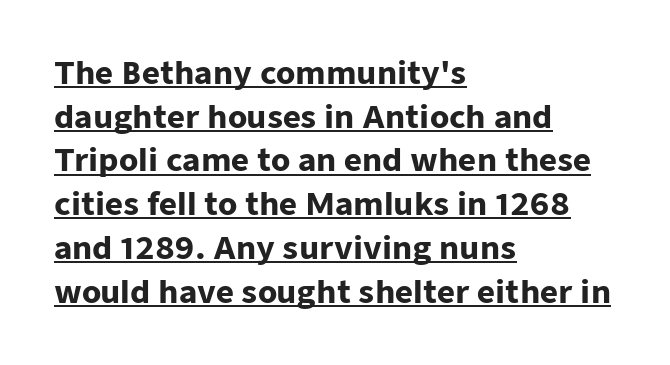
Q: Is the text bold? A: Yes.
Q: Is the text italic (slanted)? A: No, it is upright.
Q: Is the typeface a serif or a sans-serif typeface? A: Sans-serif.
Q: Is the text underlined? A: Yes.
Q: How is the paragraph aligned? A: Left-aligned.
Q: Is the spacing between letters normal or unusually wide? A: Normal.
Q: Is the spacing between lines tight, normal or loose? A: Normal.
Q: Width (condensed, normal, or wide)? A: Normal.
Q: Stroke contrast? A: Low.
Q: x-height? A: Medium.
Q: Monospaced? A: No.
